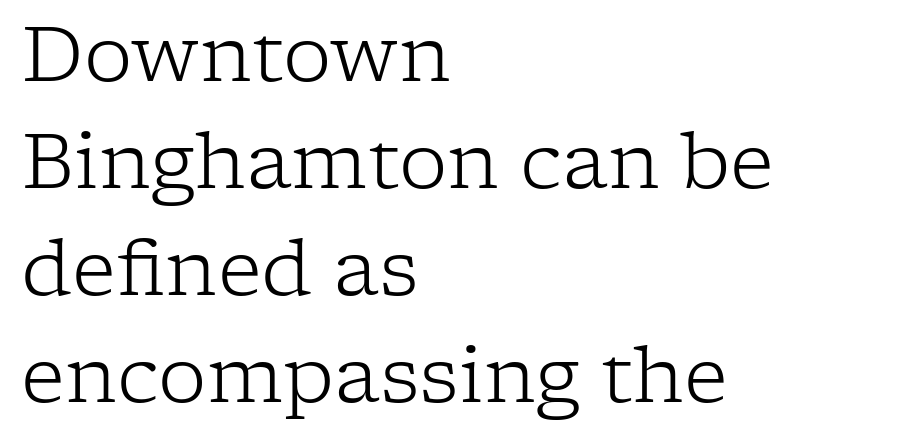
The image shows 77 px light serif type, upright; set left-aligned, normal line spacing (1.39x), normal letter spacing, not underlined; low stroke contrast and a medium x-height.
